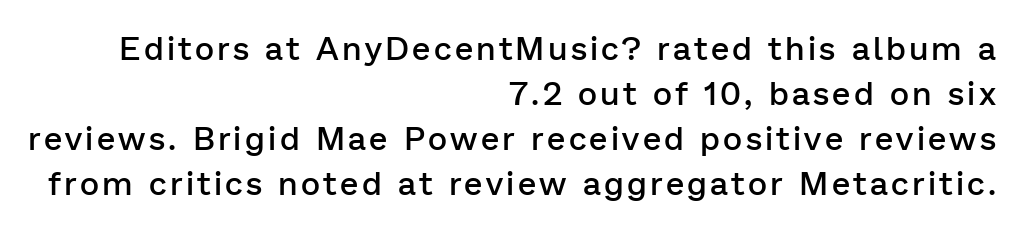
The image shows 33 px semibold sans-serif type, upright; set right-aligned, normal line spacing (1.36x), not underlined; low stroke contrast and a medium x-height.
